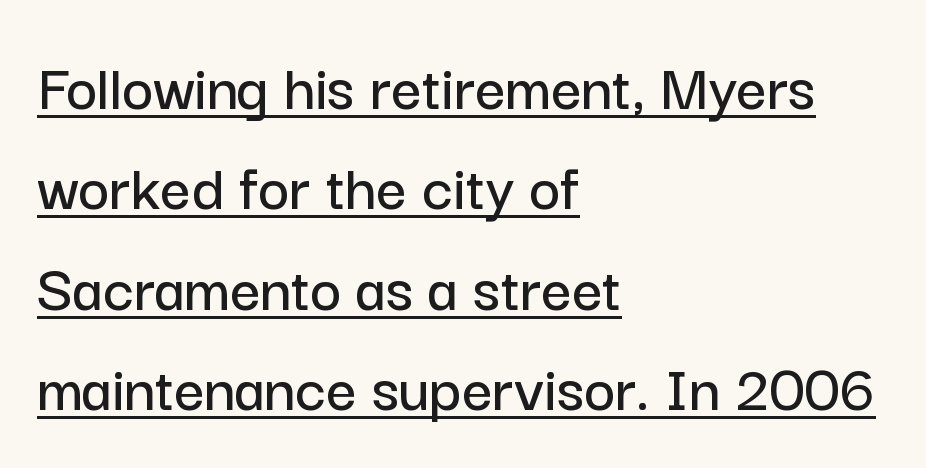
Q: Is the text italic (slanted)? A: No, it is upright.
Q: Is the typeface a serif or a sans-serif typeface? A: Sans-serif.
Q: Is the text underlined? A: Yes.
Q: How is the paragraph aligned? A: Left-aligned.
Q: Is the spacing between letters normal or unusually wide? A: Normal.
Q: Is the spacing between lines tight, normal or loose? A: Normal.
Q: Width (condensed, normal, or wide)? A: Normal.
Q: Stroke contrast? A: Low.
Q: x-height? A: Medium.
Q: Monospaced? A: No.
